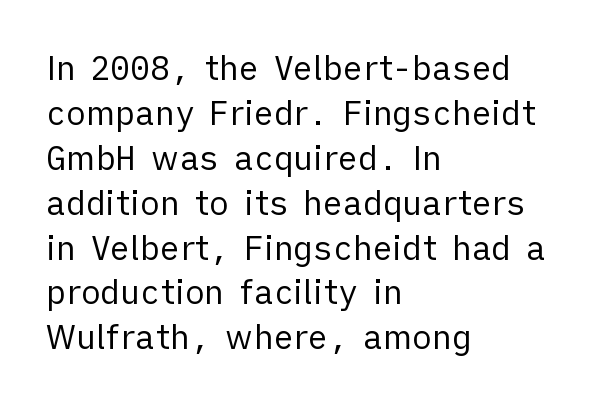
The image shows 33 px regular-weight sans-serif type, upright; set left-aligned, normal line spacing (1.36x), normal letter spacing, not underlined; low stroke contrast and a medium x-height.
